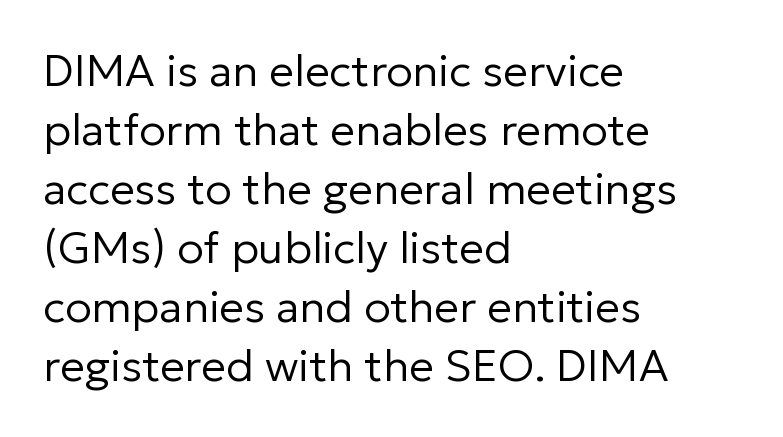
Style check: upright. Here the glyphs are tracked normally, forming tight word shapes. This sample uses a sans-serif face. The face used here is proportionally spaced, like ordinary book or web type. Bare-footed words on every line. The rag falls on the right side of this text block.
